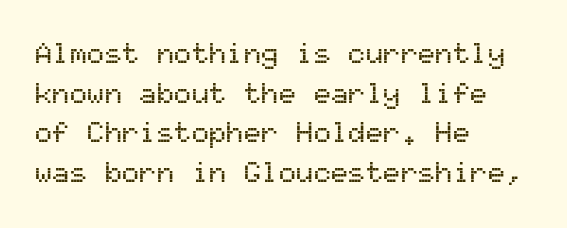
Q: Is the text italic (slanted)? A: No, it is upright.
Q: Is the typeface a serif or a sans-serif typeface? A: Sans-serif.
Q: Is the text underlined? A: No.
Q: How is the paragraph aligned? A: Left-aligned.
Q: Is the spacing between letters normal or unusually wide? A: Normal.
Q: Is the spacing between lines tight, normal or loose? A: Normal.
Q: Width (condensed, normal, or wide)? A: Normal.
Q: Stroke contrast? A: Medium.
Q: x-height? A: Medium.
Q: Monospaced? A: Yes.
